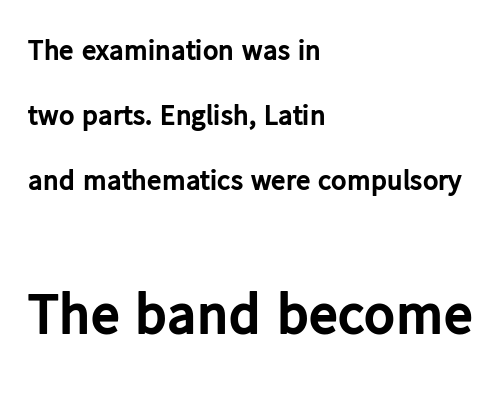
The image shows 58 px bold sans-serif type, upright; set left-aligned, loose line spacing (2.24x), normal letter spacing, not underlined; the second (bottom) block is 2.0x larger; low stroke contrast and a medium x-height.
